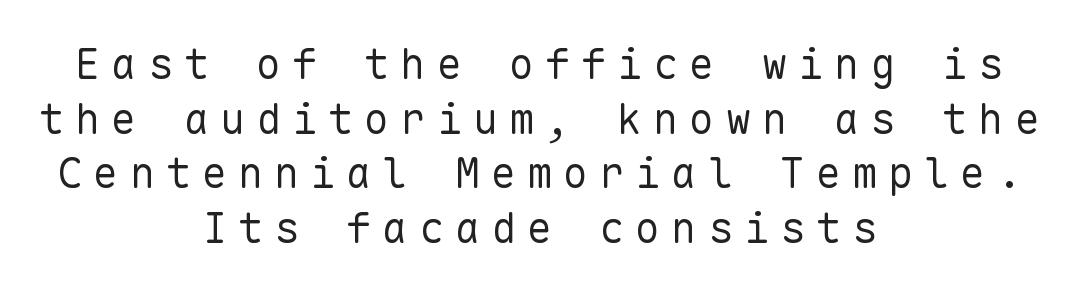
The image shows 42 px regular-weight sans-serif type, upright, monospaced; set centered, normal line spacing (1.3x), unusually wide letter spacing (+0.26 em), not underlined; low stroke contrast and a medium x-height.
